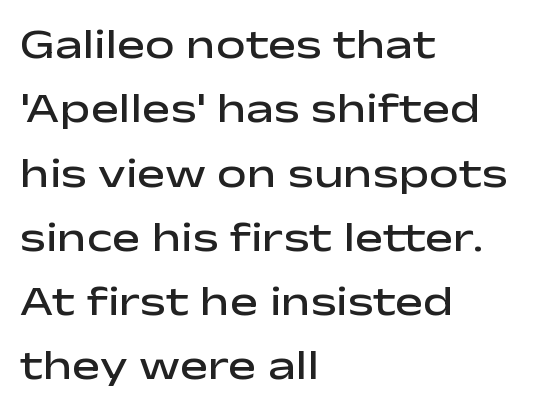
You could not count columns in this text — the font is proportionally spaced. The block of text has a typical density, with ordinary space between rows. Caption: multi-line text, flush left, ragged right. The characters look somewhat weighty, a semibold short of true bold. The type sits square on the baseline with zero lean.
